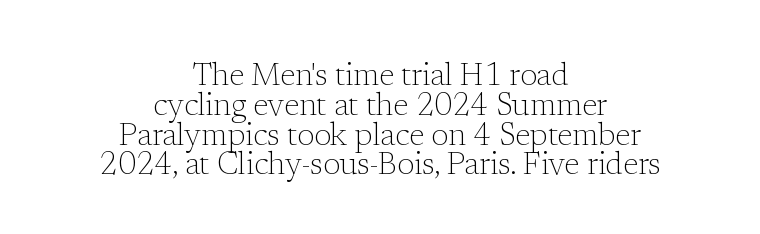
{"serif": "yes", "italic": "no", "bold": "no", "weight": "light", "width": "normal", "stroke_contrast": "low", "x_height": "medium", "monospaced": "no", "underline": "no", "align": "center", "line_spacing": "tight", "line_spacing_ratio": 0.96, "letter_spacing": "normal", "letter_spacing_em": 0.0, "glyph_px": 31}
